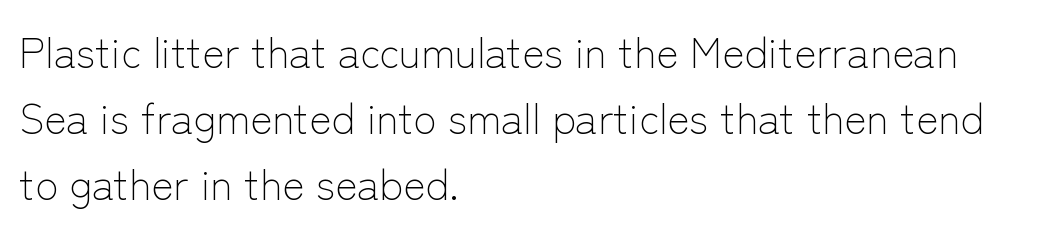
Q: Is the text bold? A: No.
Q: Is the text italic (slanted)? A: No, it is upright.
Q: Is the typeface a serif or a sans-serif typeface? A: Sans-serif.
Q: Is the text underlined? A: No.
Q: How is the paragraph aligned? A: Left-aligned.
Q: Is the spacing between letters normal or unusually wide? A: Normal.
Q: Is the spacing between lines tight, normal or loose? A: Normal.
Q: Width (condensed, normal, or wide)? A: Normal.
Q: Stroke contrast? A: Low.
Q: x-height? A: Medium.
Q: Monospaced? A: No.
